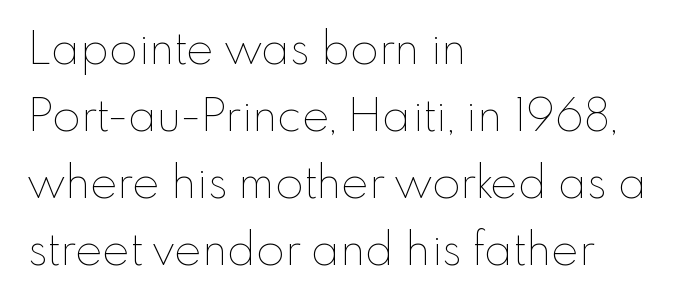
The image shows 46 px thin type, upright; set left-aligned, normal line spacing (1.46x), normal letter spacing, not underlined; low stroke contrast and a small x-height.
